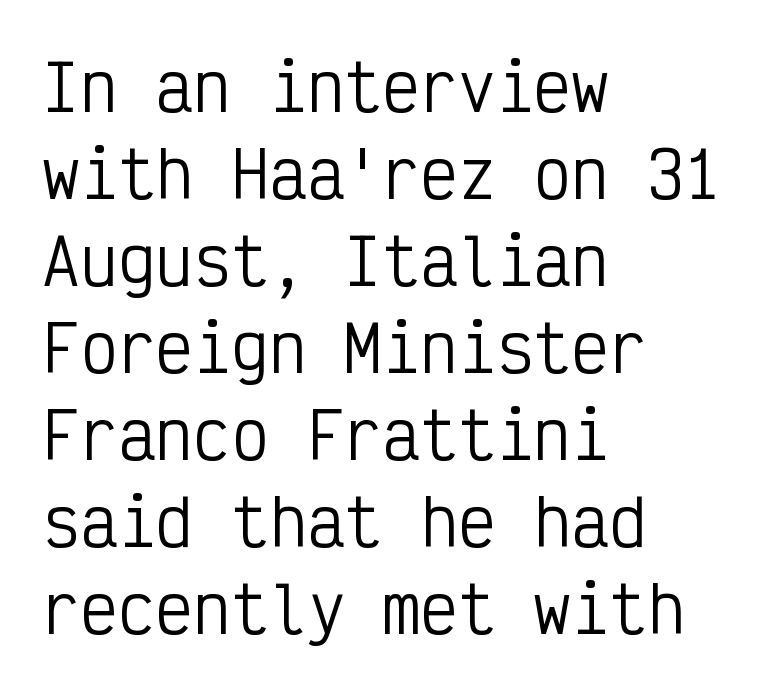
Q: Is the text bold? A: No.
Q: Is the text italic (slanted)? A: No, it is upright.
Q: Is the typeface a serif or a sans-serif typeface? A: Sans-serif.
Q: Is the text underlined? A: No.
Q: How is the paragraph aligned? A: Left-aligned.
Q: Is the spacing between letters normal or unusually wide? A: Normal.
Q: Is the spacing between lines tight, normal or loose? A: Normal.
Q: Width (condensed, normal, or wide)? A: Condensed.
Q: Stroke contrast? A: Low.
Q: x-height? A: Medium.
Q: Monospaced? A: Yes.
